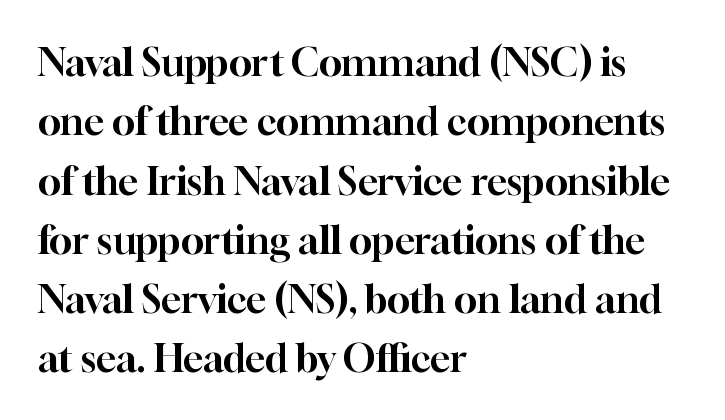
The image shows 38 px serif type, upright; set left-aligned, normal line spacing (1.56x), normal letter spacing, not underlined; high stroke contrast and a medium x-height.
